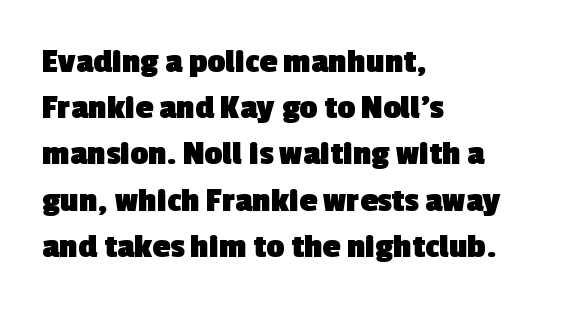
{"serif": "no", "bold": "yes", "weight": "heavy", "width": "normal", "x_height": "medium", "monospaced": "no", "underline": "no", "align": "left", "line_spacing": "normal", "line_spacing_ratio": 1.32, "letter_spacing": "normal", "letter_spacing_em": 0.0, "glyph_px": 35}
